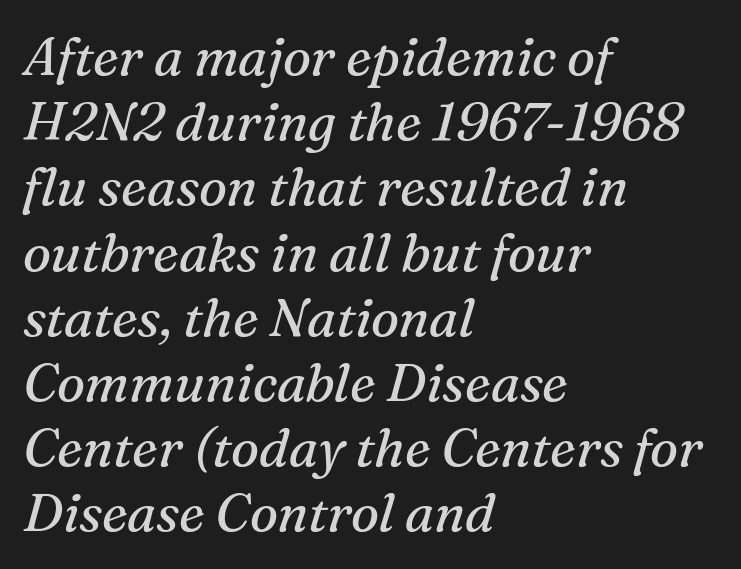
The image shows 53 px regular-weight serif type, italic (leaning right); set left-aligned, line spacing 1.23x, normal letter spacing, not underlined; medium stroke contrast and a medium x-height.
